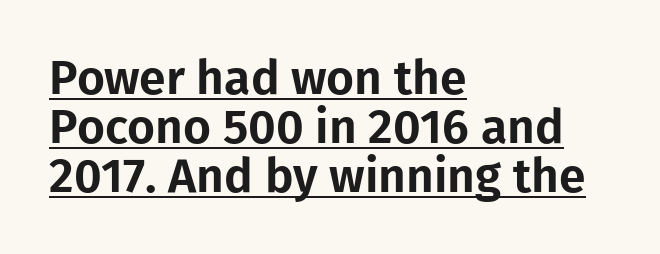
The image shows 48 px sans-serif type, upright; set left-aligned, tight line spacing (1.02x), normal letter spacing, underlined; low stroke contrast and a medium x-height.
